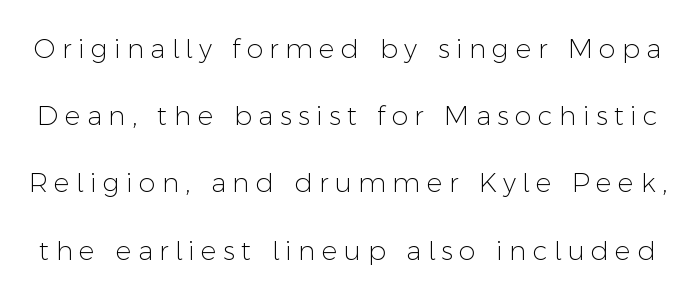
{"italic": "no", "bold": "no", "underline": "no", "line_spacing": "loose", "line_spacing_ratio": 2.49, "letter_spacing": "wide", "letter_spacing_em": 0.23, "glyph_px": 27}
